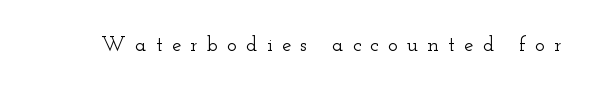
Q: Is the text italic (slanted)? A: No, it is upright.
Q: Is the text underlined? A: No.
Q: Is the spacing between letters normal or unusually wide? A: Unusually wide.
